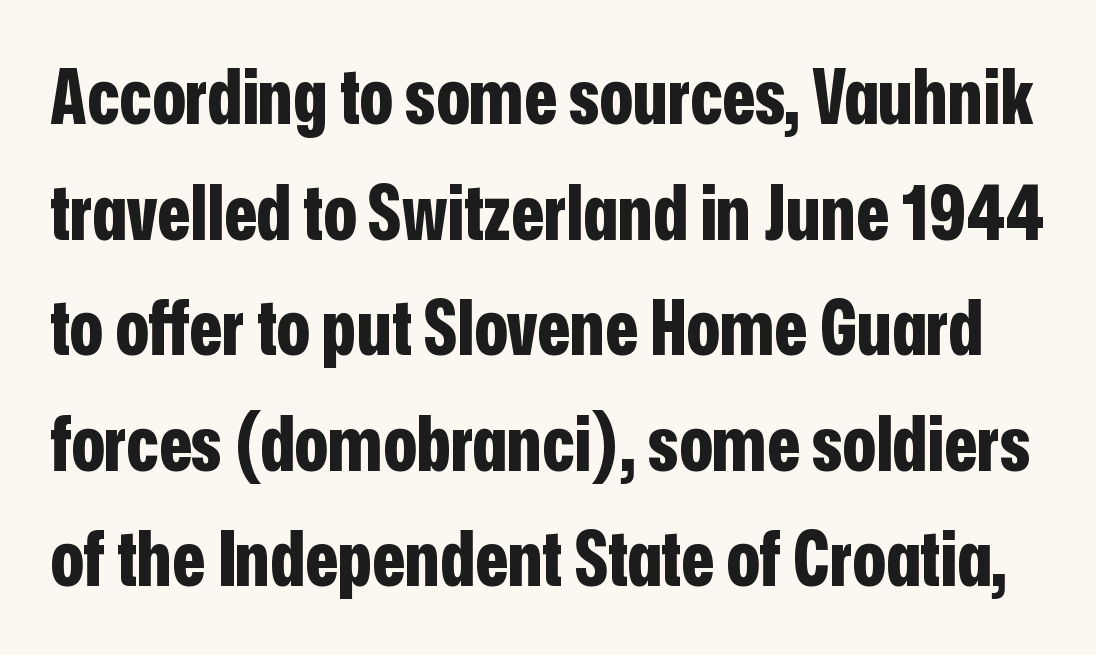
{"serif": "no", "italic": "no", "bold": "yes", "weight": "bold", "width": "condensed", "stroke_contrast": "low", "x_height": "medium", "monospaced": "no", "underline": "no", "line_spacing": "normal", "line_spacing_ratio": 1.52, "letter_spacing": "normal", "letter_spacing_em": 0.0, "glyph_px": 76}
